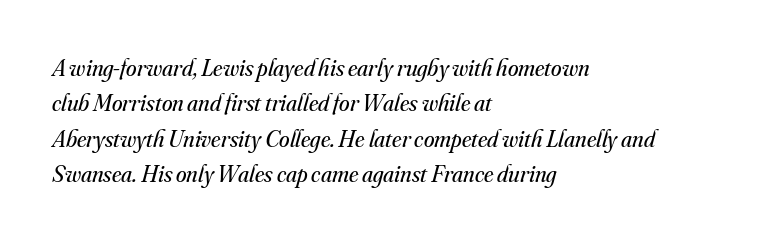
This is not heavy type; no bold has been used. This block has exactly the height ordinary leading produces. The zone under the glyphs is completely vacant. Italic: yes, the glyphs are oblique.
